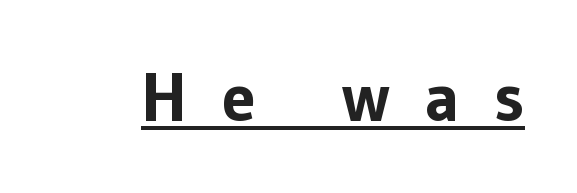
{"serif": "no", "italic": "no", "bold": "yes", "weight": "bold", "width": "normal", "stroke_contrast": "low", "x_height": "medium", "monospaced": "no", "underline": "yes", "letter_spacing": "wide", "letter_spacing_em": 0.5, "glyph_px": 69}
